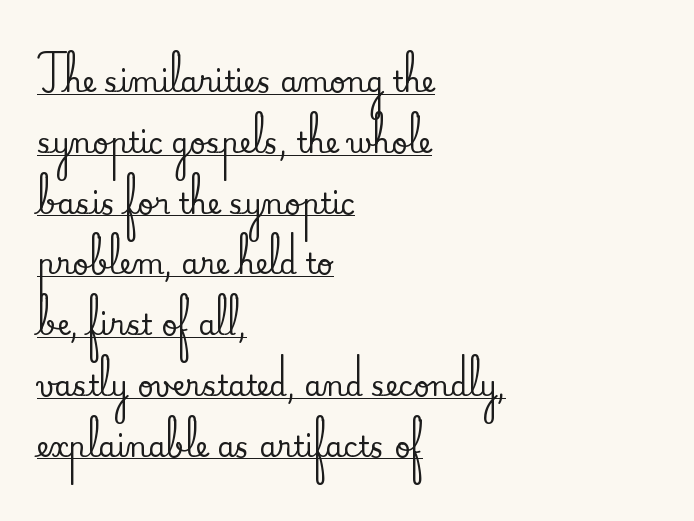
Q: Is the text italic (slanted)? A: No, it is upright.
Q: Is the typeface a serif or a sans-serif typeface? A: Serif.
Q: Is the text underlined? A: Yes.
Q: How is the paragraph aligned? A: Left-aligned.
Q: Is the spacing between letters normal or unusually wide? A: Normal.
Q: Is the spacing between lines tight, normal or loose? A: Loose.
Q: Width (condensed, normal, or wide)? A: Normal.
Q: Stroke contrast? A: Medium.
Q: x-height? A: Small.
Q: Monospaced? A: No.
